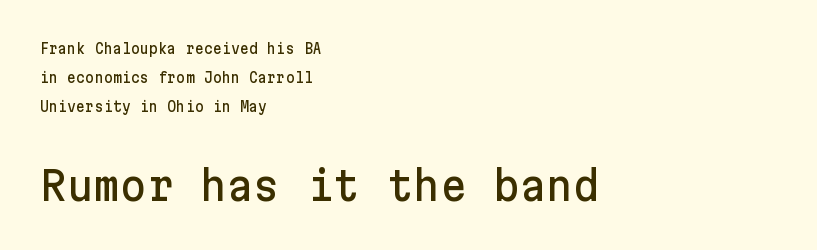
No italicization has been applied; the sample stays upright. Type style note: lacks serifs. Each line starts at the same left margin while the right side varies. Clear beneath every line of the passage. The rendering enlarges the type as you move from the upper chunk to the lower. Caption: standard tracking, unaltered.
